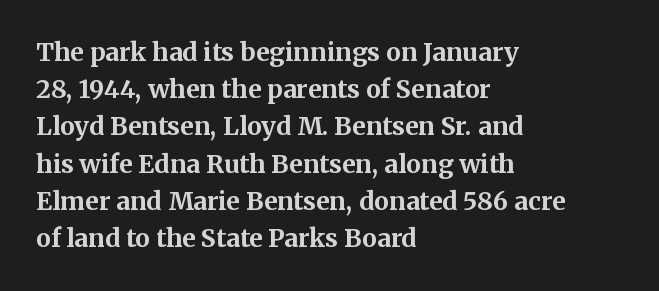
{"italic": "no", "bold": "yes", "underline": "no", "align": "left", "line_spacing": "normal", "line_spacing_ratio": 1.49, "letter_spacing": "normal", "letter_spacing_em": 0.0, "glyph_px": 25}
